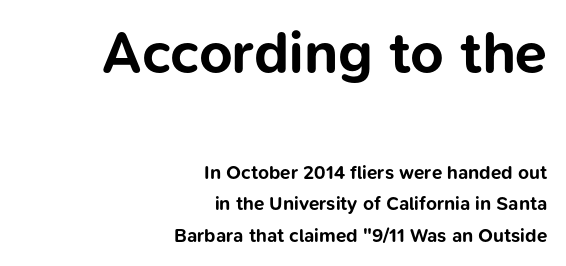
In terms of posture, this sample is upright. How would I describe the line gaps? Plain and ordinary. You'd pick this weight for a headline — it's a proper bold. Nothing sits at the stroke ends, so this counts as sans-serif.
